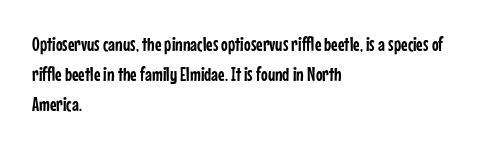
Q: Is the text italic (slanted)? A: No, it is upright.
Q: Is the text underlined? A: No.
Q: How is the paragraph aligned? A: Left-aligned.
Q: Is the spacing between letters normal or unusually wide? A: Normal.
Q: Is the spacing between lines tight, normal or loose? A: Normal.
